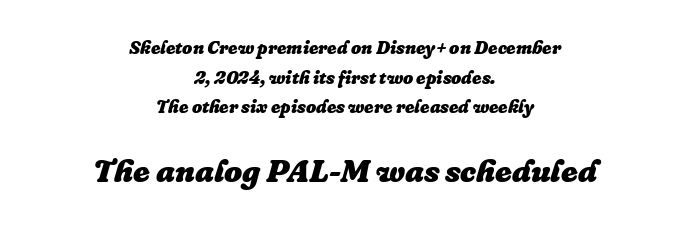
{"italic": "yes", "lean": "right", "slant_degrees": 16, "bold": "yes", "weight": "heavy", "width": "normal", "stroke_contrast": "low", "x_height": "medium", "monospaced": "no", "underline": "no", "align": "center", "line_spacing": "normal", "line_spacing_ratio": 1.64, "letter_spacing": "normal", "letter_spacing_em": 0.0, "larger_block": "second", "size_ratio": 1.78, "glyph_px": 32}
